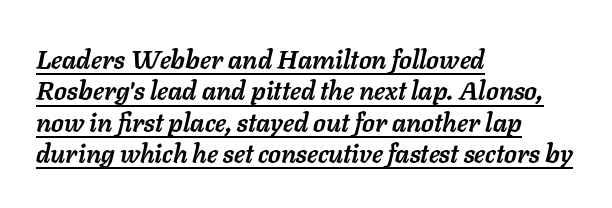
{"italic": "yes", "lean": "right", "slant_degrees": 11, "bold": "yes", "underline": "yes", "align": "left", "line_spacing_ratio": 1.21, "letter_spacing": "normal", "letter_spacing_em": 0.0, "glyph_px": 26}
